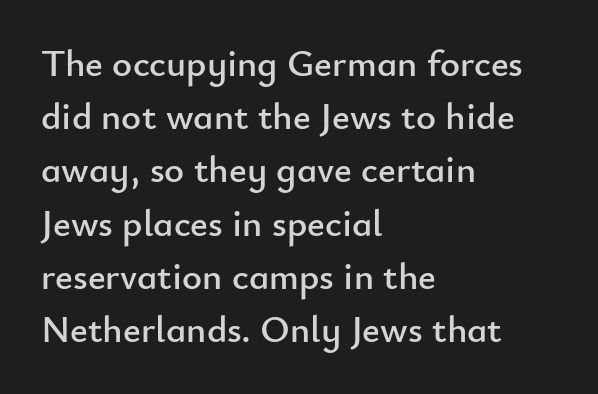
The designer went with a sans here, leaving each stem footless. The paragraph has a hard left edge and a soft right edge. The words here are not underlined. Posture: upright roman. Leading: standard.
